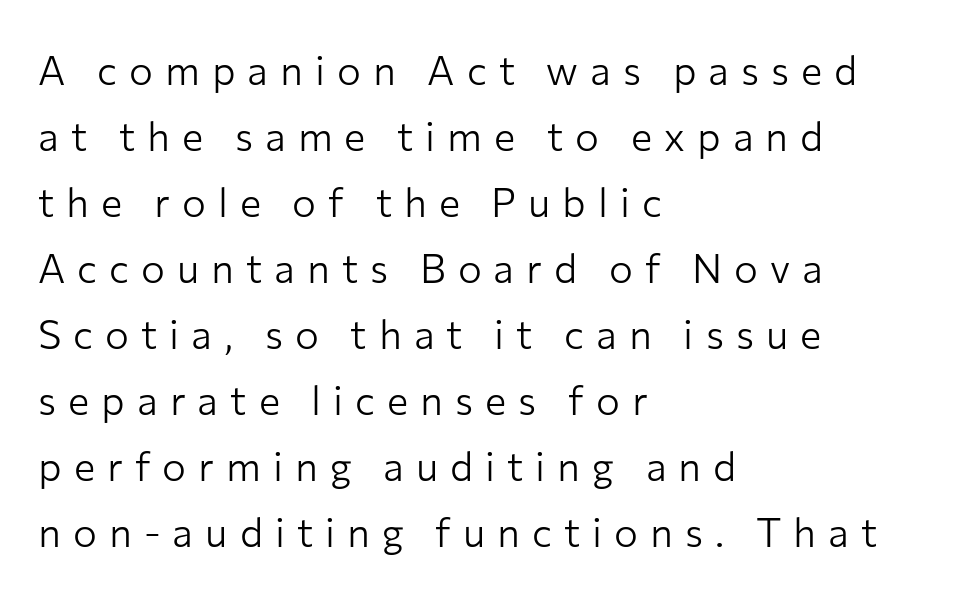
{"serif": "no", "italic": "no", "bold": "no", "weight": "light", "width": "normal", "stroke_contrast": "low", "x_height": "medium", "monospaced": "no", "underline": "no", "align": "left", "line_spacing": "normal", "line_spacing_ratio": 1.65, "letter_spacing": "wide", "letter_spacing_em": 0.3, "glyph_px": 40}
